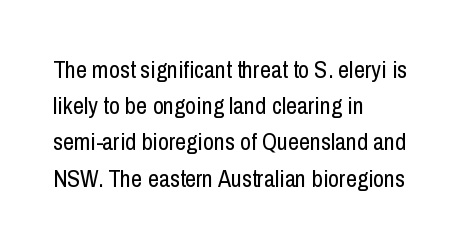
{"italic": "no", "bold": "no", "underline": "no", "align": "left", "line_spacing": "normal", "line_spacing_ratio": 1.51, "letter_spacing": "normal", "letter_spacing_em": 0.0, "glyph_px": 24}
